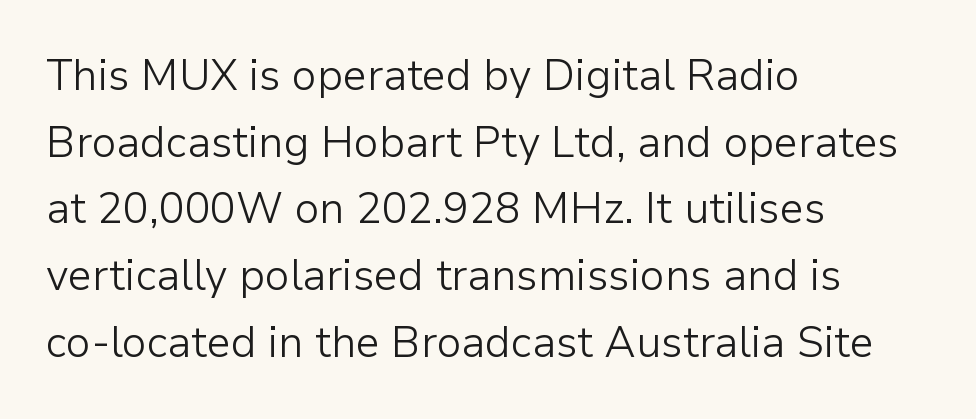
Normally led — the rows are evenly, conventionally spaced. Descenders hang freely into open space. Nothing heavy about these letters — not bold at all. The text was rendered using a sans face with plain stroke endings. Does the lettering tilt? It doesn't — this is upright.
